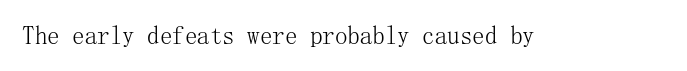
Q: Is the text bold? A: No.
Q: Is the text italic (slanted)? A: No, it is upright.
Q: Is the text underlined? A: No.
Q: Is the spacing between letters normal or unusually wide? A: Normal.
